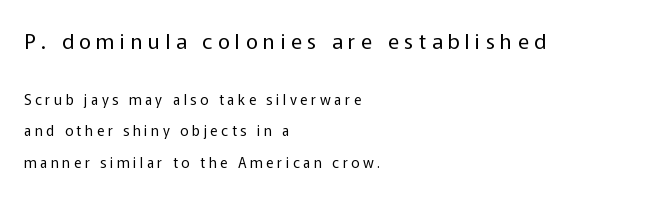
You could only call the tracking loose — the letters float apart. You can tell it's not italic because the verticals are truly vertical. The specimen omits any rule beneath the text block's lines. Each line starts at the same left margin while the right side varies. Loosely led — the rows are spread out. Look at the glyph heights: the upper group is clearly the bigger setting.
